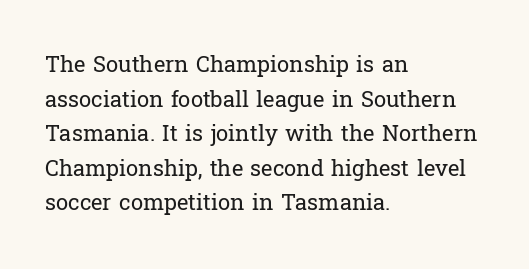
Which margin do the lines hug? The left one — the right edge is uneven. This is roman type, the default non-slanted kind. Summary of vertical rhythm: regular, with standard interline spacing. These glyphs show unthickened strokes, regular width or finer. The rendering keeps characters at their native spacing. The gap between lines stays unmarked.
